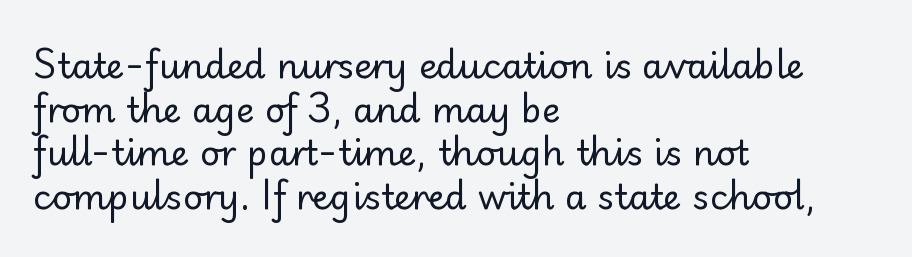
Q: Is the text bold? A: No.
Q: Is the text italic (slanted)? A: No, it is upright.
Q: Is the typeface a serif or a sans-serif typeface? A: Sans-serif.
Q: Is the text underlined? A: No.
Q: How is the paragraph aligned? A: Left-aligned.
Q: Is the spacing between letters normal or unusually wide? A: Normal.
Q: Is the spacing between lines tight, normal or loose? A: Normal.
Q: Width (condensed, normal, or wide)? A: Normal.
Q: Stroke contrast? A: Low.
Q: x-height? A: Small.
Q: Monospaced? A: No.
